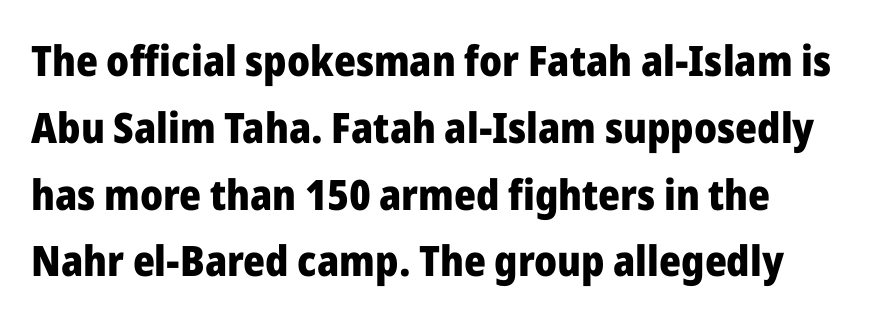
Q: Is the text bold? A: Yes.
Q: Is the text italic (slanted)? A: No, it is upright.
Q: Is the typeface a serif or a sans-serif typeface? A: Sans-serif.
Q: Is the text underlined? A: No.
Q: Is the spacing between letters normal or unusually wide? A: Normal.
Q: Is the spacing between lines tight, normal or loose? A: Normal.
Q: Width (condensed, normal, or wide)? A: Normal.
Q: Stroke contrast? A: Low.
Q: x-height? A: Medium.
Q: Monospaced? A: No.
